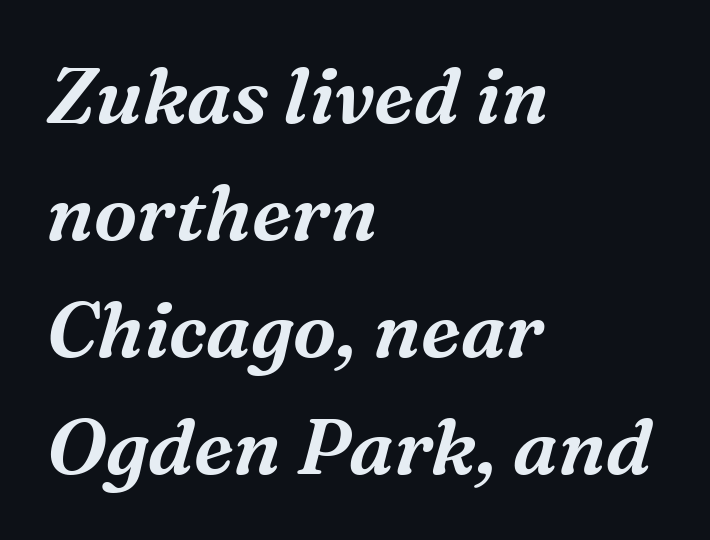
Q: Is the text italic (slanted)? A: Yes, it leans right by about 16 degrees.
Q: Is the typeface a serif or a sans-serif typeface? A: Serif.
Q: Is the text underlined? A: No.
Q: How is the paragraph aligned? A: Left-aligned.
Q: Is the spacing between letters normal or unusually wide? A: Normal.
Q: Is the spacing between lines tight, normal or loose? A: Normal.
Q: Width (condensed, normal, or wide)? A: Normal.
Q: Stroke contrast? A: Medium.
Q: x-height? A: Medium.
Q: Monospaced? A: No.
